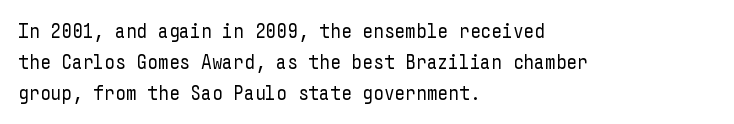
The image shows 21 px text type, upright; set left-aligned, normal line spacing (1.47x), normal letter spacing, not underlined.
